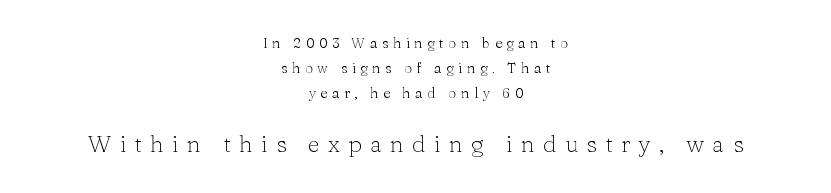
Layout note: lines centered. The strokes carry an ordinary text weight at most. The horizontal fit of the characters is loose and conspicuously gappy. Size contrast runs from small at the top to large at the bottom. Ordinary non-slanted type is in use.
